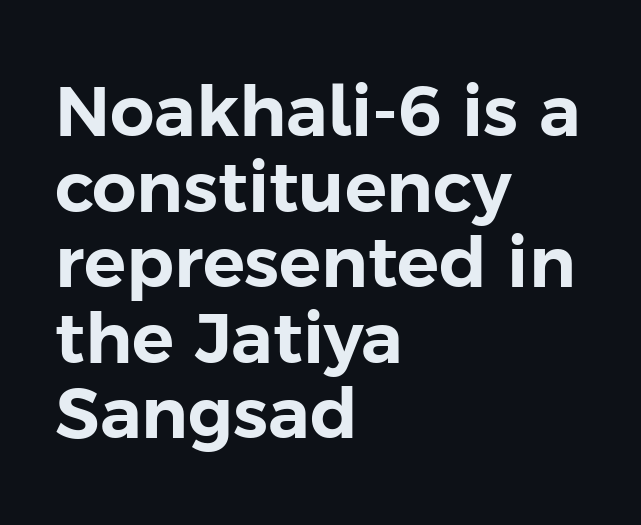
The image shows 70 px sans-serif type, upright; set left-aligned, tight line spacing (1.08x), normal letter spacing, not underlined; low stroke contrast and a medium x-height.
